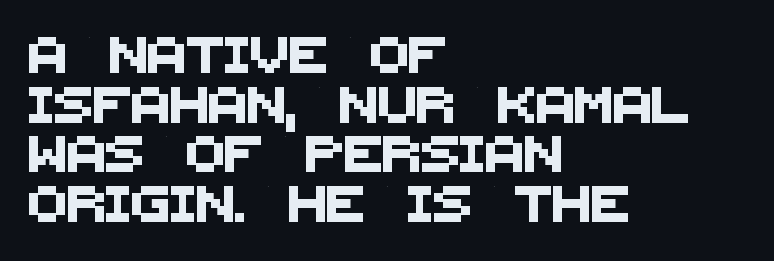
{"serif": "no", "width": "normal", "stroke_contrast": "medium", "x_height": "large", "monospaced": "no", "underline": "no", "align": "left", "line_spacing": "normal", "line_spacing_ratio": 1.38, "letter_spacing": "normal", "letter_spacing_em": 0.0, "glyph_px": 36}
